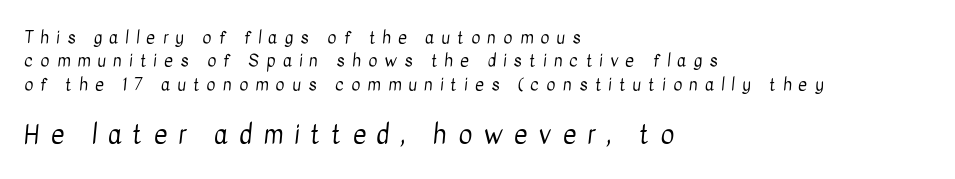
The image shows 26 px text type; set left-aligned, normal line spacing (1.38x), unusually wide letter spacing (+0.43 em), not underlined; the second (bottom) block is 1.53x larger.
